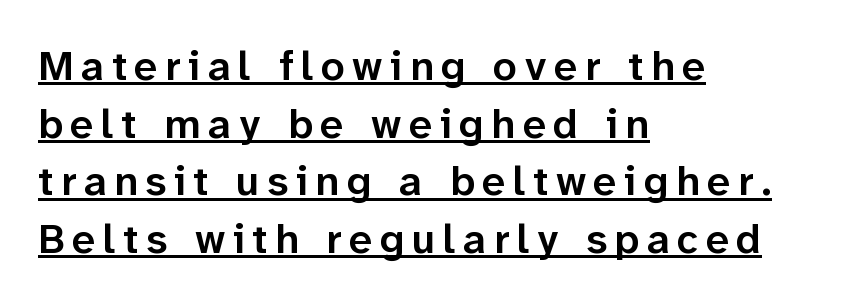
Q: Is the text bold? A: Semi-bold.
Q: Is the text italic (slanted)? A: No, it is upright.
Q: Is the typeface a serif or a sans-serif typeface? A: Sans-serif.
Q: Is the text underlined? A: Yes.
Q: How is the paragraph aligned? A: Left-aligned.
Q: Is the spacing between lines tight, normal or loose? A: Normal.
Q: Width (condensed, normal, or wide)? A: Normal.
Q: Stroke contrast? A: Low.
Q: x-height? A: Medium.
Q: Monospaced? A: No.
